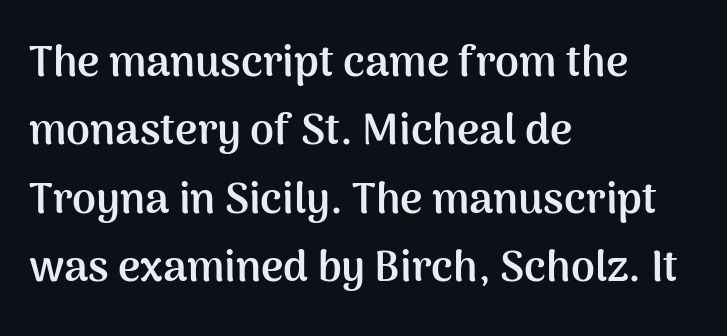
Nobody touched the tracking dial on this one. Do the characters align in a grid? No, the font is proportional. The lettering stays uniformly vertical, giving the passage a roman look. Quick note: interline space is typical. Visually the block forms a straight wall on the left and a jagged coastline on the right.
